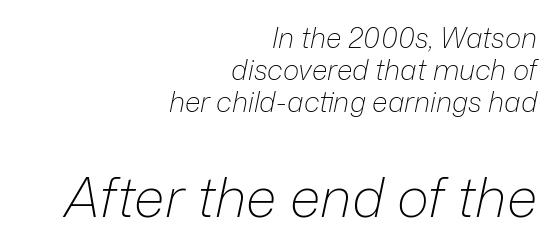
This rendering leaves character spacing at its baseline value. Which of the two is more prominent by size? The second, at the bottom. The font sits on the lighter half of the weight spectrum, regular included. Italic? Definitely — the glyphs are oblique.
